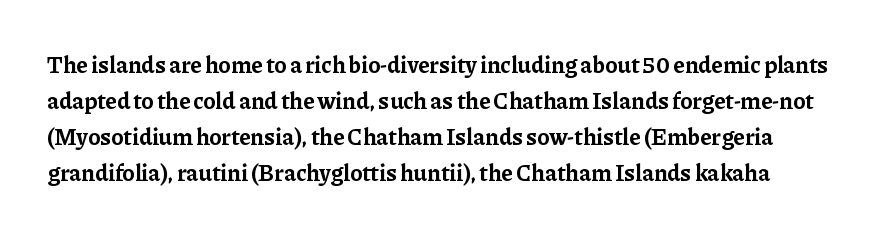
The foot of each line stays bare and open. Designer's note — italics off, roman on. Heavy-handed strokes throughout: this text is bold. Whoever set this chose a conventional vertical rhythm. How are the letters spaced? Ordinarily, with no added tracking.
